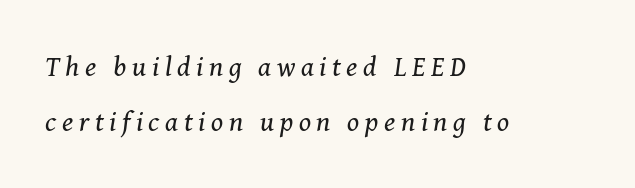
The image shows 28 px regular-weight serif type, italic (leaning right); set left-aligned, loose line spacing (1.98x), unusually wide letter spacing (+0.2 em), not underlined; medium stroke contrast and a medium x-height.
